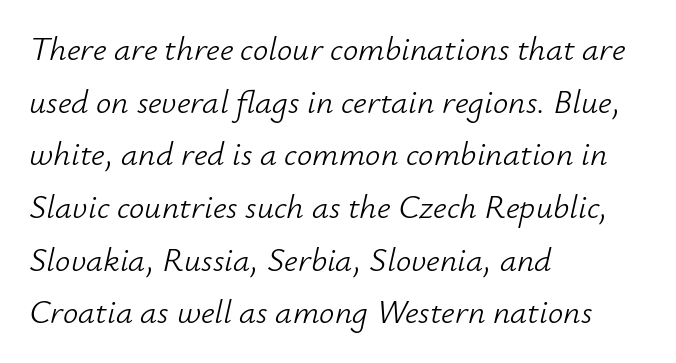
Q: Is the text bold? A: No.
Q: Is the text italic (slanted)? A: Yes, it leans right by about 12 degrees.
Q: Is the text underlined? A: No.
Q: How is the paragraph aligned? A: Left-aligned.
Q: Is the spacing between letters normal or unusually wide? A: Normal.
Q: Is the spacing between lines tight, normal or loose? A: Normal.
Q: Width (condensed, normal, or wide)? A: Normal.
Q: Stroke contrast? A: Low.
Q: x-height? A: Small.
Q: Monospaced? A: No.
